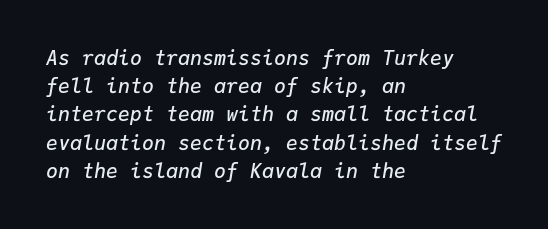
The image shows 20 px text type, italic (leaning right); set left-aligned, normal line spacing (1.41x), normal letter spacing, not underlined.
